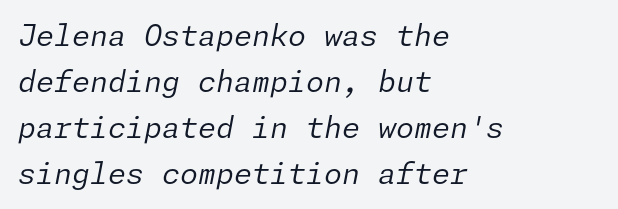
{"italic": "yes", "lean": "right", "slant_degrees": 11, "bold": "no", "weight": "regular", "width": "normal", "stroke_contrast": "low", "x_height": "medium", "underline": "no", "align": "left", "line_spacing": "normal", "line_spacing_ratio": 1.59, "letter_spacing": "normal", "letter_spacing_em": 0.0, "glyph_px": 29}
